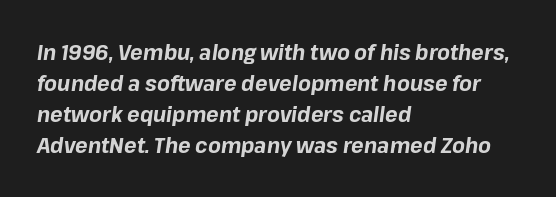
Q: Is the text bold? A: Yes.
Q: Is the text italic (slanted)? A: Yes, it leans right by about 8 degrees.
Q: Is the text underlined? A: No.
Q: How is the paragraph aligned? A: Left-aligned.
Q: Is the spacing between letters normal or unusually wide? A: Normal.
Q: Is the spacing between lines tight, normal or loose? A: Normal.
